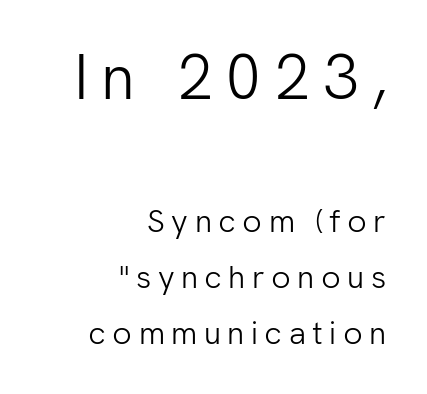
{"serif": "no", "italic": "no", "bold": "no", "weight": "light", "width": "normal", "stroke_contrast": "low", "x_height": "medium", "monospaced": "no", "underline": "no", "align": "right", "line_spacing_ratio": 1.75, "letter_spacing": "wide", "letter_spacing_em": 0.2, "larger_block": "first", "size_ratio": 1.97, "glyph_px": 63}
